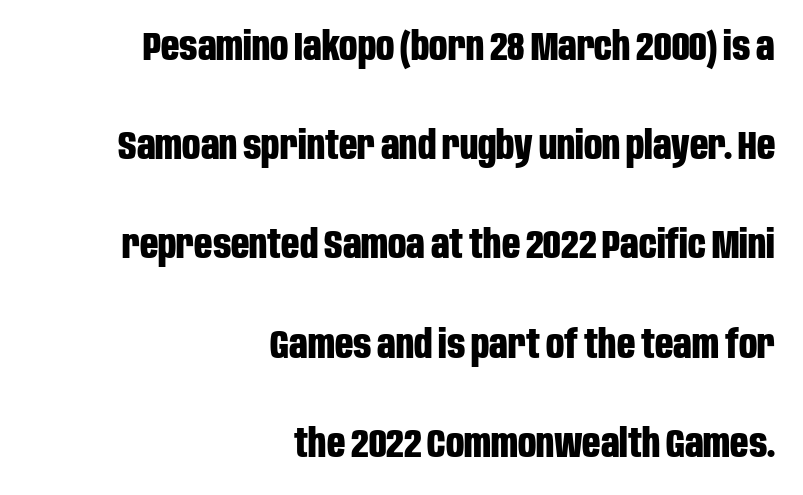
{"serif": "no", "italic": "no", "bold": "yes", "weight": "bold", "width": "condensed", "stroke_contrast": "low", "x_height": "large", "monospaced": "no", "underline": "no", "align": "right", "line_spacing": "loose", "line_spacing_ratio": 2.48, "letter_spacing": "normal", "letter_spacing_em": 0.0, "glyph_px": 40}
